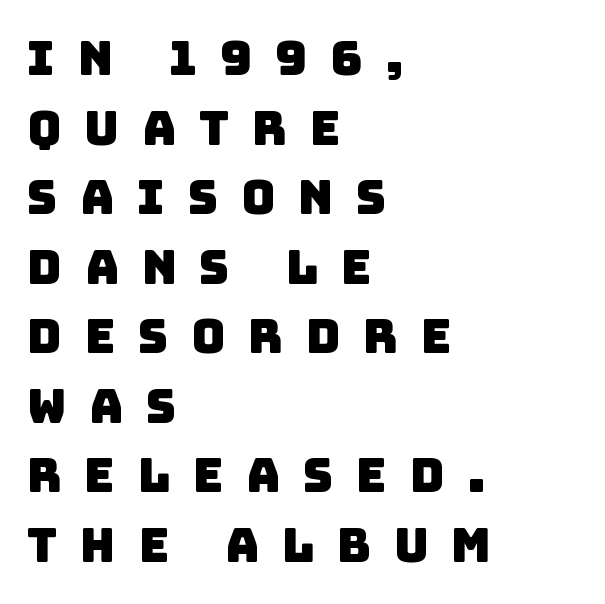
Regular leading. Descender tails drop into unmarked territory. Letter spacing: wide. The typesetter chose a ragged-right arrangement here. A sans-serif font was chosen for this passage.
